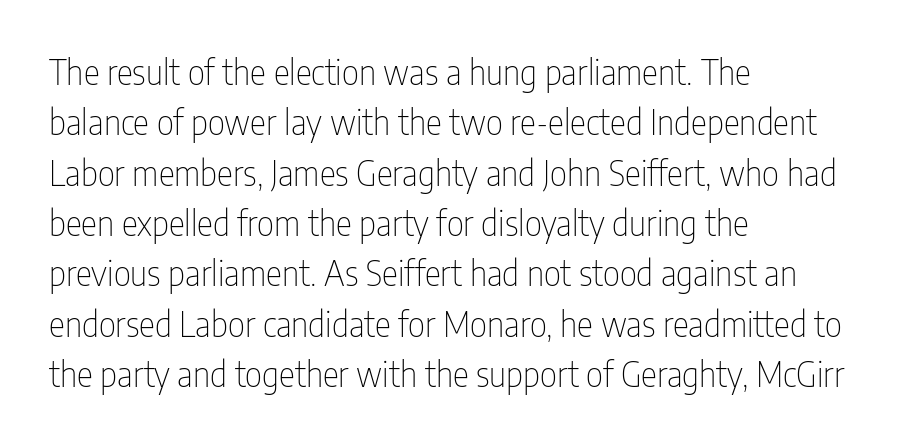
{"serif": "no", "italic": "no", "bold": "no", "weight": "thin", "width": "condensed", "stroke_contrast": "low", "x_height": "medium", "monospaced": "no", "underline": "no", "align": "left", "line_spacing": "normal", "line_spacing_ratio": 1.48, "letter_spacing": "normal", "letter_spacing_em": 0.0, "glyph_px": 34}
